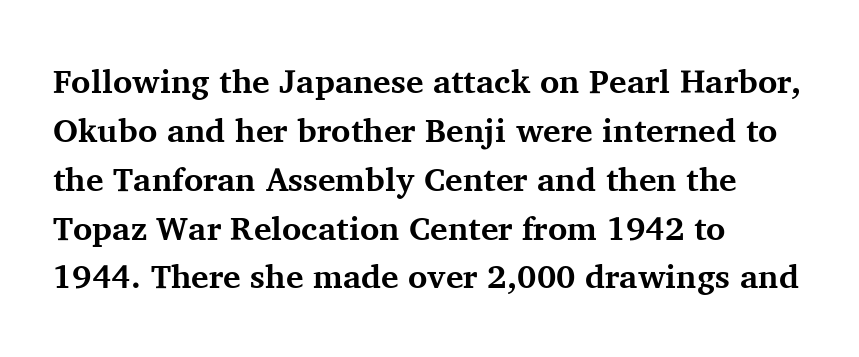
The image shows 33 px bold serif type, upright; set left-aligned, normal line spacing (1.48x), normal letter spacing, not underlined; medium stroke contrast and a medium x-height.
